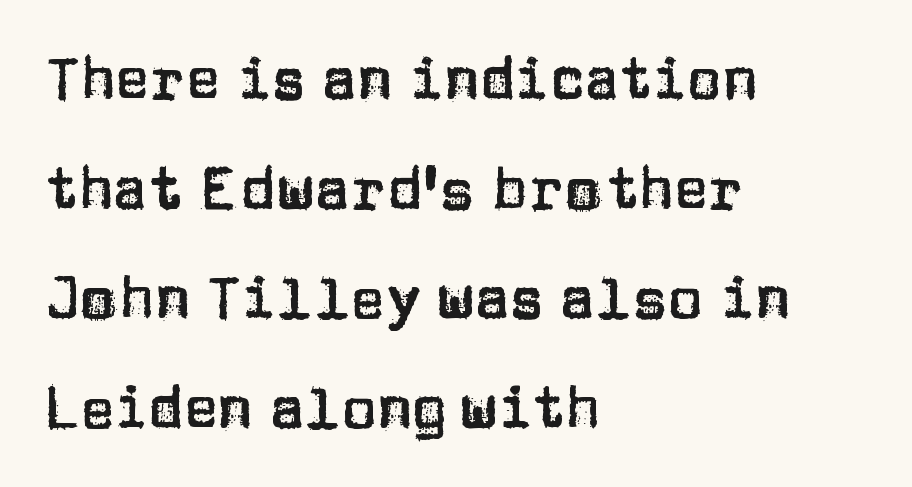
Q: Is the text italic (slanted)? A: No, it is upright.
Q: Is the typeface a serif or a sans-serif typeface? A: Sans-serif.
Q: Is the text underlined? A: No.
Q: How is the paragraph aligned? A: Left-aligned.
Q: Is the spacing between letters normal or unusually wide? A: Normal.
Q: Width (condensed, normal, or wide)? A: Normal.
Q: Stroke contrast? A: Low.
Q: x-height? A: Large.
Q: Monospaced? A: No.
